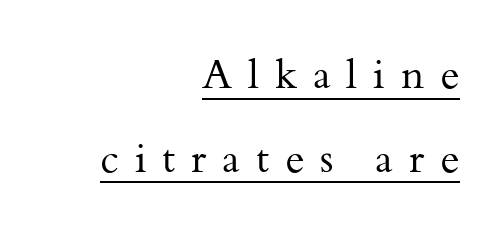
Layout note: lines flush right. If you measured baseline to baseline, you'd find a long distance. The font's upright variant was chosen for this text. Note: serifs present on the glyphs. In designer terms, the underline attribute is active on this setting. Tracking value appears strongly positive — letters spread wide.
